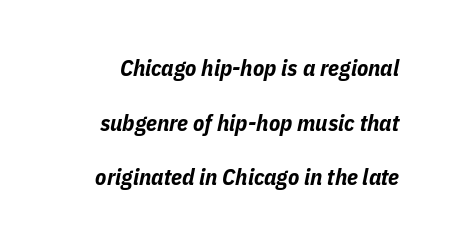
{"italic": "yes", "lean": "right", "slant_degrees": 11, "bold": "yes", "underline": "no", "line_spacing": "loose", "line_spacing_ratio": 2.38, "letter_spacing": "normal", "letter_spacing_em": 0.0, "glyph_px": 23}
